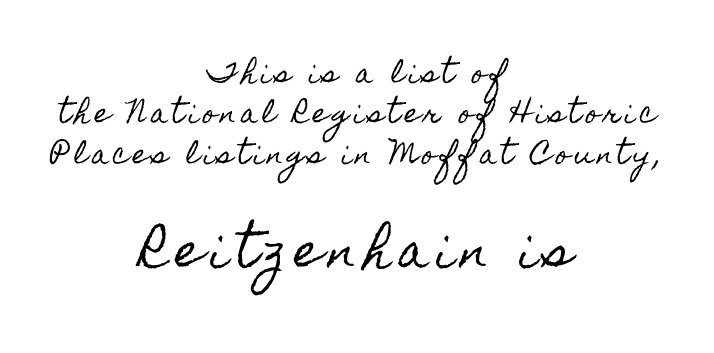
This rendering features lettering with no underline. Looks like regular typesetting: each glyph gets only the width it needs. Small over large — that's the arrangement of the two blocks here. The block of text has a typical density, with ordinary space between rows. Line starts and ends both wander, symmetrically.
